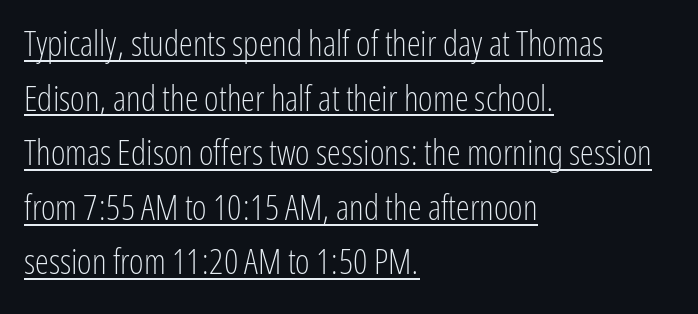
Q: Is the text bold? A: No.
Q: Is the text italic (slanted)? A: No, it is upright.
Q: Is the typeface a serif or a sans-serif typeface? A: Sans-serif.
Q: Is the text underlined? A: Yes.
Q: How is the paragraph aligned? A: Left-aligned.
Q: Is the spacing between letters normal or unusually wide? A: Normal.
Q: Is the spacing between lines tight, normal or loose? A: Normal.
Q: Width (condensed, normal, or wide)? A: Condensed.
Q: Stroke contrast? A: Low.
Q: x-height? A: Medium.
Q: Monospaced? A: No.
